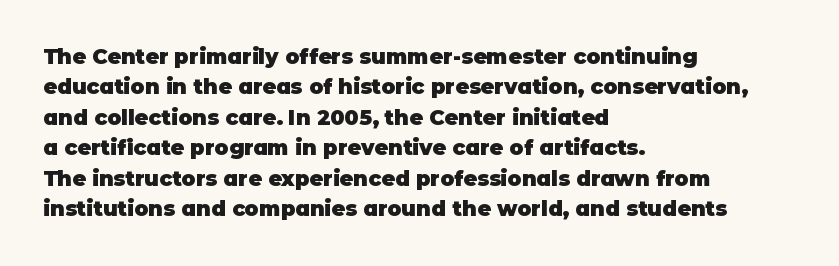
Notice how the stems are strictly vertical — no italics here. These words are printed bold, with thick strokes throughout. Leading: standard. You could call the tracking neutral — neither tight nor loose. The rendering anchors every line to the left-hand side. The words here are not underlined.
